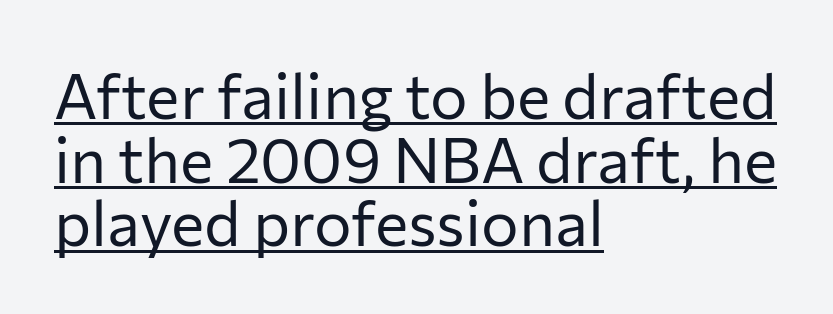
The image shows 63 px regular-weight sans-serif type, upright; set left-aligned, tight line spacing (1.01x), normal letter spacing, underlined; low stroke contrast and a medium x-height.
